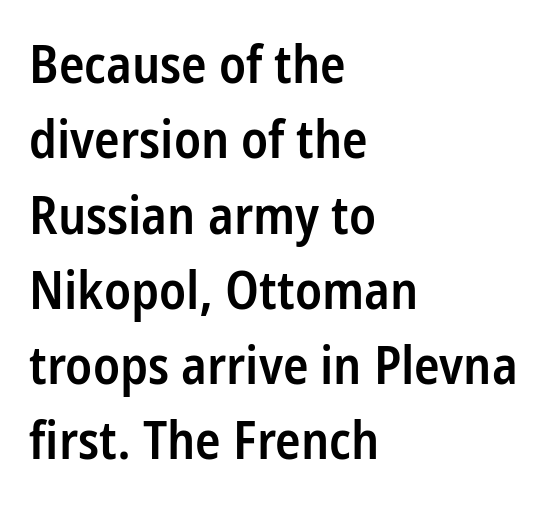
The image shows 53 px semibold, condensed sans-serif type, upright; set left-aligned, normal line spacing (1.42x), normal letter spacing, not underlined; low stroke contrast and a medium x-height.
